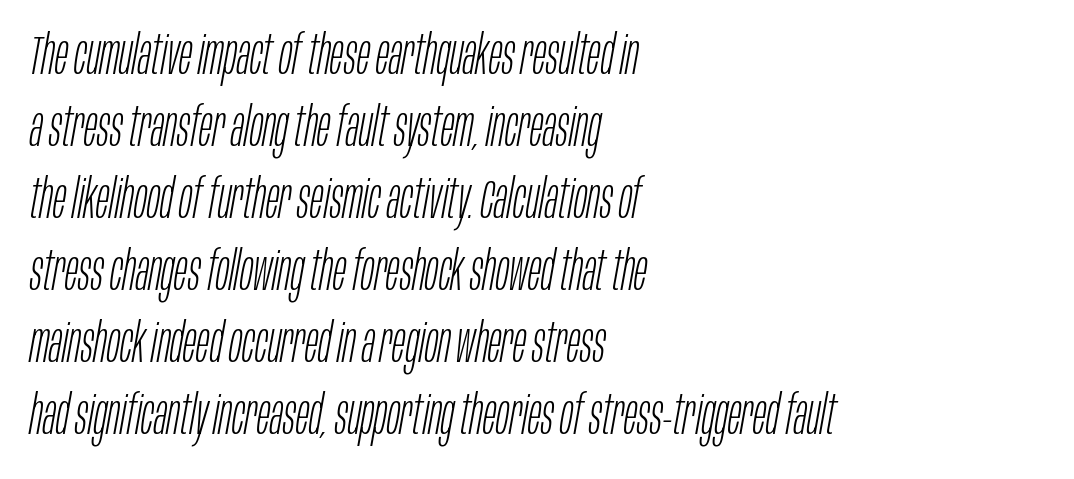
The image shows 55 px light, condensed type, italic (leaning right); set left-aligned, normal line spacing (1.31x), normal letter spacing, not underlined; low stroke contrast and a large x-height.
